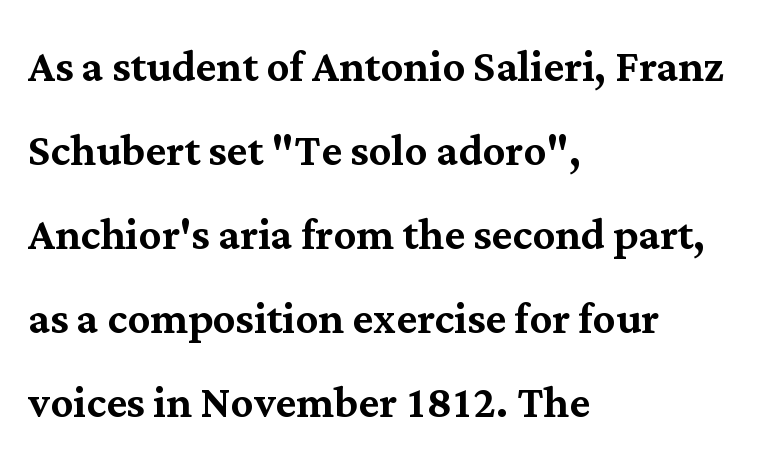
{"serif": "yes", "italic": "no", "width": "normal", "stroke_contrast": "medium", "x_height": "medium", "monospaced": "no", "underline": "no", "align": "left", "line_spacing": "normal", "line_spacing_ratio": 1.5, "letter_spacing": "normal", "letter_spacing_em": 0.0, "glyph_px": 56}
